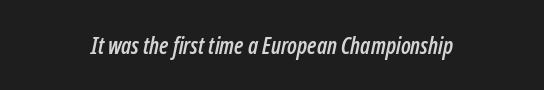
Tracking value appears to be zero — textbook default spacing. Each line is balanced around a shared central axis. Any mark beneath the type? The region is blank. The axis of the letterforms is tilted away from vertical.
